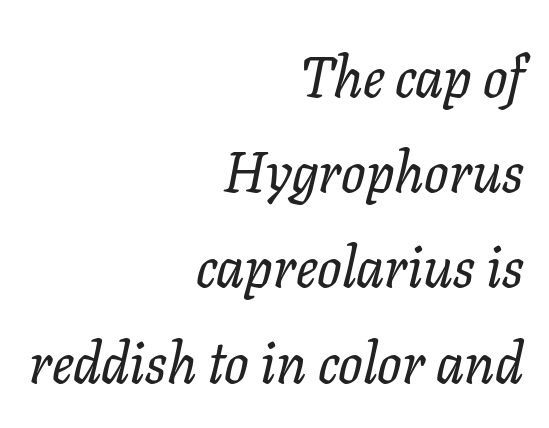
The image shows 57 px serif type, italic (leaning right); set right-aligned, normal line spacing (1.67x), normal letter spacing, not underlined; low stroke contrast and a medium x-height.
